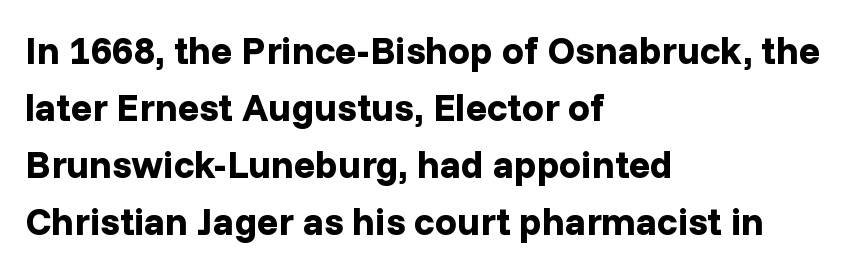
The image shows 39 px bold sans-serif type, upright; set left-aligned, normal line spacing (1.46x), normal letter spacing, not underlined; low stroke contrast and a medium x-height.
